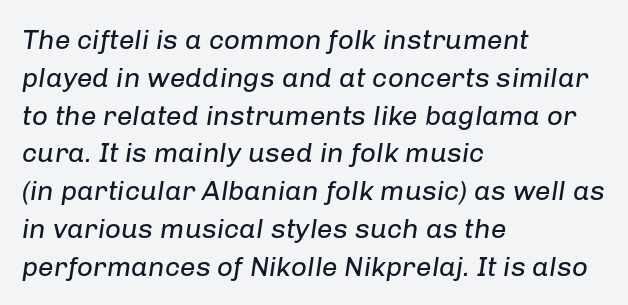
Q: Is the text bold? A: No.
Q: Is the text italic (slanted)? A: Yes, it leans right by about 8 degrees.
Q: Is the text underlined? A: No.
Q: How is the paragraph aligned? A: Left-aligned.
Q: Is the spacing between letters normal or unusually wide? A: Normal.
Q: Is the spacing between lines tight, normal or loose? A: Normal.
Q: Width (condensed, normal, or wide)? A: Normal.
Q: Stroke contrast? A: Low.
Q: x-height? A: Medium.
Q: Monospaced? A: No.
